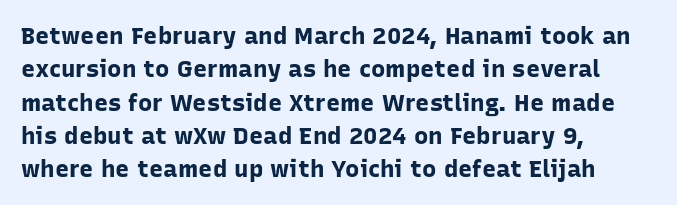
Q: Is the text bold? A: Yes.
Q: Is the text italic (slanted)? A: No, it is upright.
Q: Is the text underlined? A: No.
Q: How is the paragraph aligned? A: Left-aligned.
Q: Is the spacing between letters normal or unusually wide? A: Normal.
Q: Is the spacing between lines tight, normal or loose? A: Normal.
